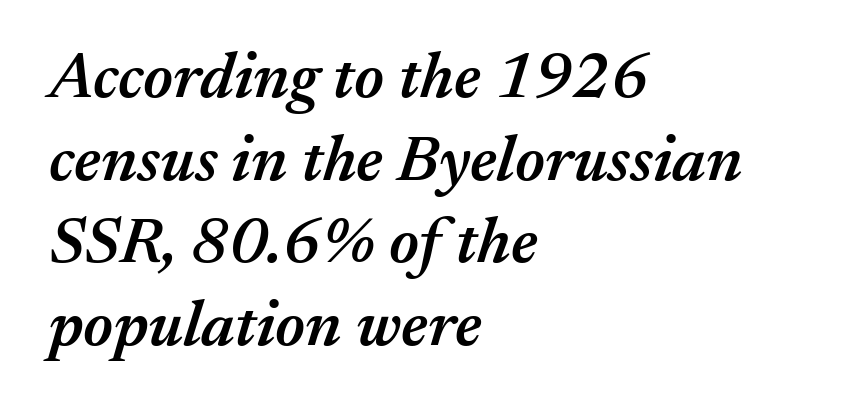
The image shows 65 px semibold type, italic (leaning right); set left-aligned, normal line spacing (1.27x), normal letter spacing, not underlined; medium stroke contrast and a medium x-height.
